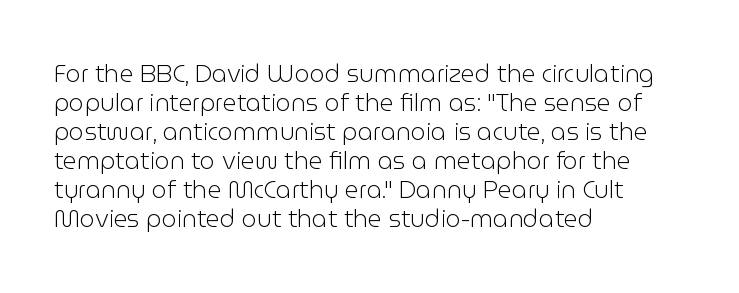
The strokes carry an ordinary text weight at most. Default kerning and tracking; the words read as compact shapes. The gap between lines stays unmarked. Does the lettering tilt? It doesn't — this is upright.
